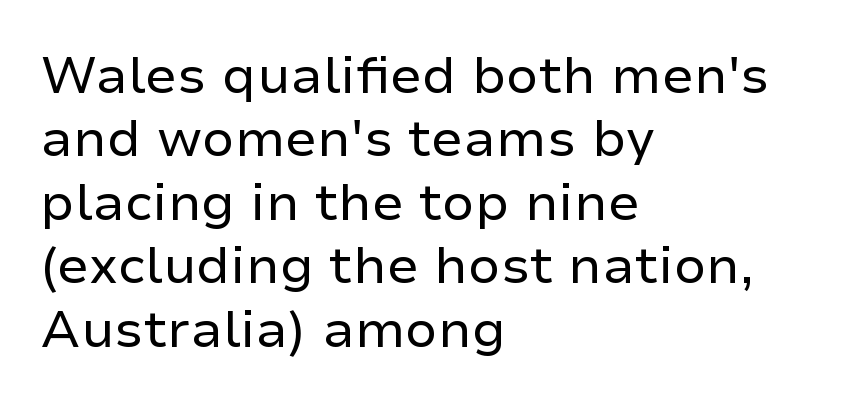
The image shows 52 px regular-weight sans-serif type, upright; set left-aligned, line spacing 1.22x, normal letter spacing, not underlined; low stroke contrast and a medium x-height.
